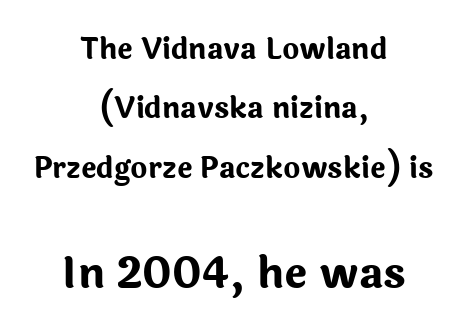
Q: Is the text bold? A: Yes.
Q: Is the text italic (slanted)? A: No, it is upright.
Q: Is the typeface a serif or a sans-serif typeface? A: Sans-serif.
Q: Is the text underlined? A: No.
Q: How is the paragraph aligned? A: Centered.
Q: Is the spacing between letters normal or unusually wide? A: Normal.
Q: Is the spacing between lines tight, normal or loose? A: Loose.
Q: Which block of text is set in a larger size, the first (top) or the second (bottom)? A: The second (bottom) one.
Q: Width (condensed, normal, or wide)? A: Normal.
Q: Stroke contrast? A: Low.
Q: x-height? A: Medium.
Q: Monospaced? A: No.
